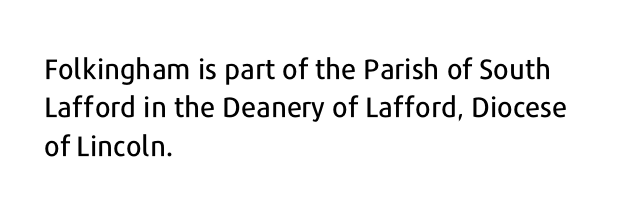
Q: Is the text italic (slanted)? A: No, it is upright.
Q: Is the typeface a serif or a sans-serif typeface? A: Sans-serif.
Q: Is the text underlined? A: No.
Q: How is the paragraph aligned? A: Left-aligned.
Q: Is the spacing between letters normal or unusually wide? A: Normal.
Q: Is the spacing between lines tight, normal or loose? A: Normal.
Q: Width (condensed, normal, or wide)? A: Normal.
Q: Stroke contrast? A: Low.
Q: x-height? A: Medium.
Q: Monospaced? A: No.
